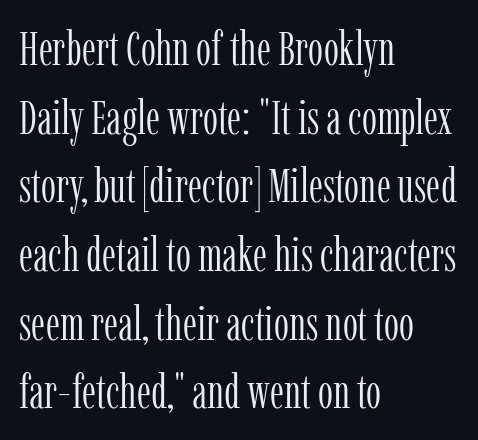
The image shows 48 px light, condensed serif type, upright; set left-aligned, normal line spacing (1.43x), normal letter spacing, not underlined; low stroke contrast and a medium x-height.
